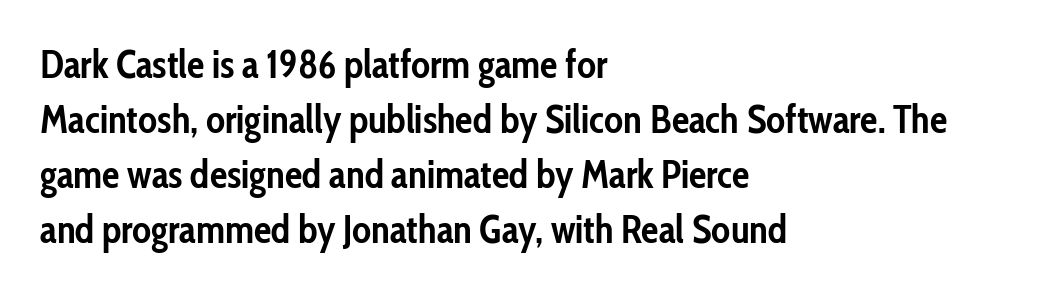
Q: Is the text bold? A: Yes.
Q: Is the text italic (slanted)? A: No, it is upright.
Q: Is the typeface a serif or a sans-serif typeface? A: Sans-serif.
Q: Is the text underlined? A: No.
Q: How is the paragraph aligned? A: Left-aligned.
Q: Is the spacing between letters normal or unusually wide? A: Normal.
Q: Is the spacing between lines tight, normal or loose? A: Normal.
Q: Width (condensed, normal, or wide)? A: Condensed.
Q: Stroke contrast? A: Low.
Q: x-height? A: Medium.
Q: Monospaced? A: No.
